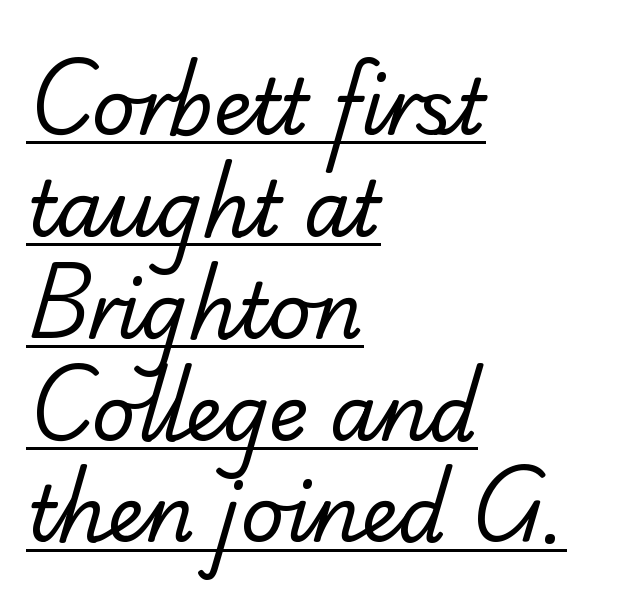
The lines sit at an ordinary, default distance from one another. Students, note that the glyphs here touch the page at normal intervals. You could not count columns in this text — the font is proportionally spaced. A student would call this left alignment; a typographer would say flush left, rag right. A baseline rule has been typeset under these characters. A typesetter would label this face a serif.
